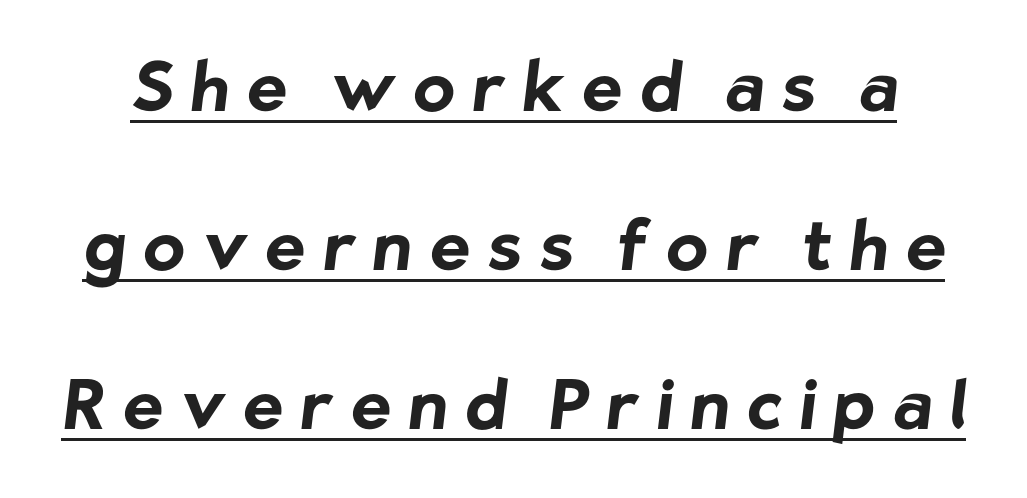
Q: Is the text bold? A: Yes.
Q: Is the typeface a serif or a sans-serif typeface? A: Sans-serif.
Q: Is the text underlined? A: Yes.
Q: Is the spacing between letters normal or unusually wide? A: Unusually wide.
Q: Is the spacing between lines tight, normal or loose? A: Loose.
Q: Width (condensed, normal, or wide)? A: Normal.
Q: Stroke contrast? A: Low.
Q: x-height? A: Medium.
Q: Monospaced? A: No.
